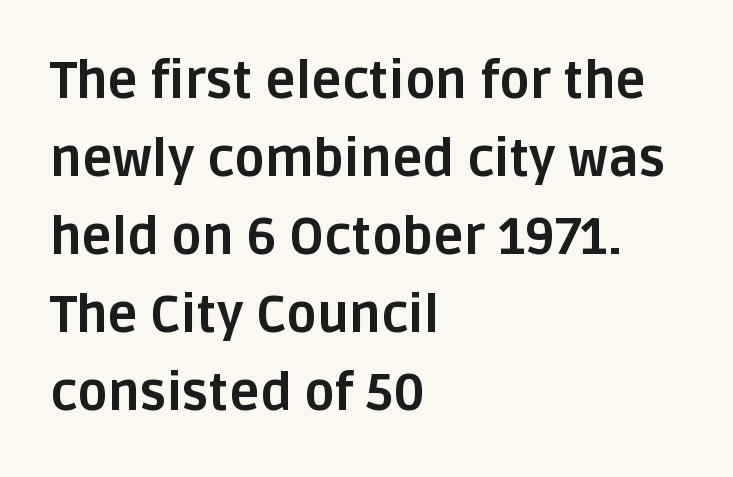
The image shows 51 px bold sans-serif type, upright; set left-aligned, normal line spacing (1.53x), normal letter spacing, not underlined; low stroke contrast and a large x-height.
